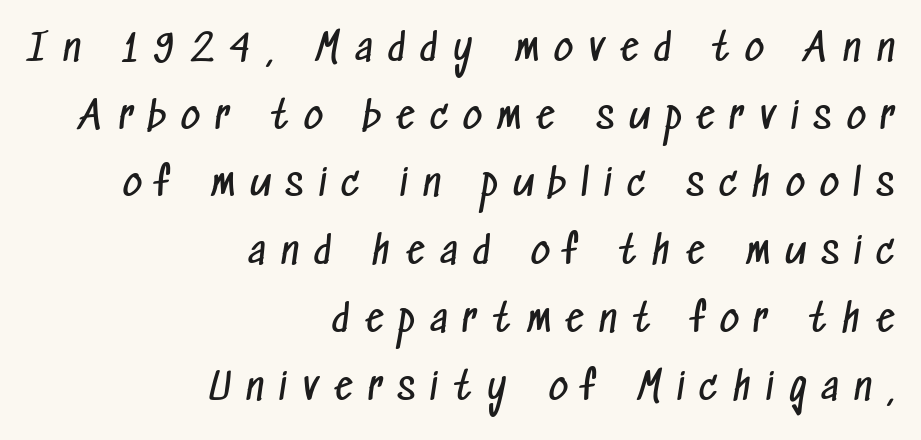
Compared with a typical body face, this is equally light or lighter still. The face used here is rendered with a markedly widened letterfit. The rag falls on the left side of this text block. This rendering features lettering with no underline.
